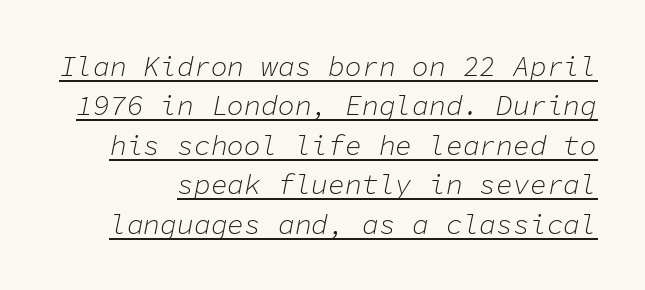
Q: Is the text bold? A: No.
Q: Is the text italic (slanted)? A: Yes, it leans right by about 11 degrees.
Q: Is the text underlined? A: Yes.
Q: Is the spacing between letters normal or unusually wide? A: Normal.
Q: Is the spacing between lines tight, normal or loose? A: Normal.
Q: Width (condensed, normal, or wide)? A: Normal.
Q: Stroke contrast? A: Low.
Q: x-height? A: Medium.
Q: Monospaced? A: Yes.
